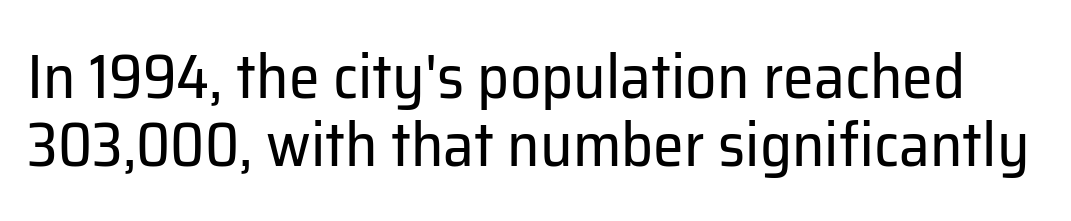
Serifs: no, the terminals of the letterforms are clean. Every character sits straight up, as roman type does. Cramped leading. Note the varied advance widths — an 'i' is clearly narrower than an 'm'. What stands out about the letter spacing? Nothing — it is the standard amount. The zone under the glyphs is completely vacant.
